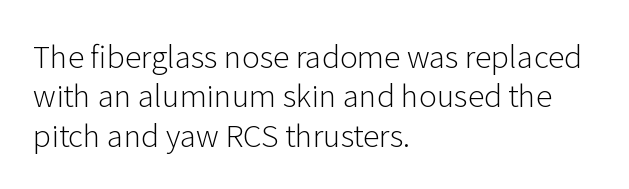
Q: Is the text bold? A: No.
Q: Is the text italic (slanted)? A: No, it is upright.
Q: Is the typeface a serif or a sans-serif typeface? A: Sans-serif.
Q: Is the text underlined? A: No.
Q: How is the paragraph aligned? A: Left-aligned.
Q: Is the spacing between letters normal or unusually wide? A: Normal.
Q: Is the spacing between lines tight, normal or loose? A: Normal.
Q: Width (condensed, normal, or wide)? A: Normal.
Q: Stroke contrast? A: Low.
Q: x-height? A: Medium.
Q: Monospaced? A: No.
